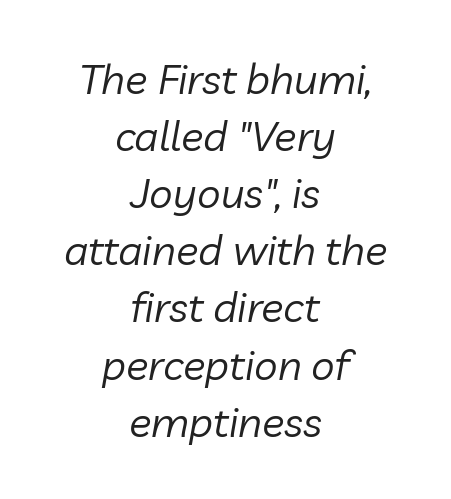
Q: Is the text bold? A: No.
Q: Is the text italic (slanted)? A: Yes, it leans right by about 10 degrees.
Q: Is the text underlined? A: No.
Q: How is the paragraph aligned? A: Centered.
Q: Is the spacing between letters normal or unusually wide? A: Normal.
Q: Is the spacing between lines tight, normal or loose? A: Normal.
Q: Width (condensed, normal, or wide)? A: Normal.
Q: Stroke contrast? A: Low.
Q: x-height? A: Medium.
Q: Monospaced? A: No.
